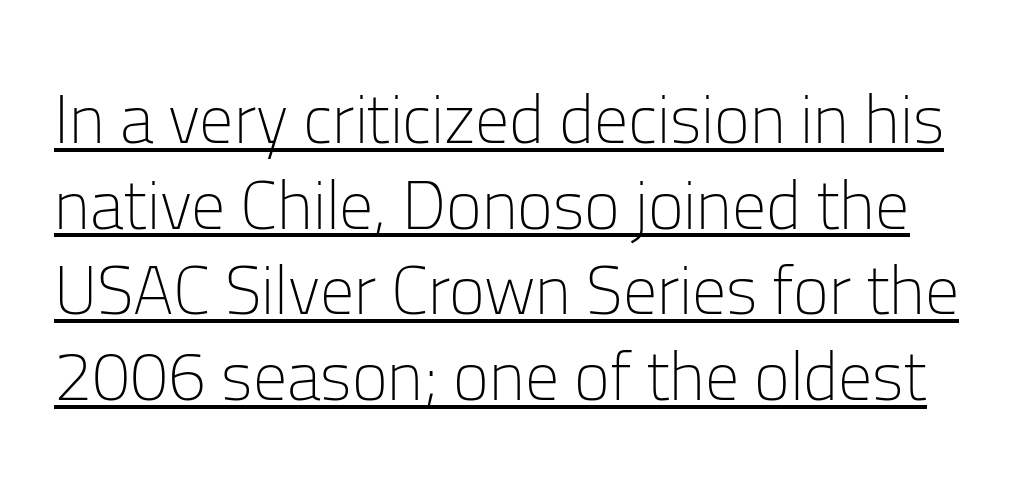
The tracking reads as untouched default to a designer's eye. The font sits on the lighter half of the weight spectrum, regular included. Whoever set this chose a conventional vertical rhythm. When letters stand straight like this, we call the style roman or upright. Does the type have serifs? No, each stem ends abruptly.
